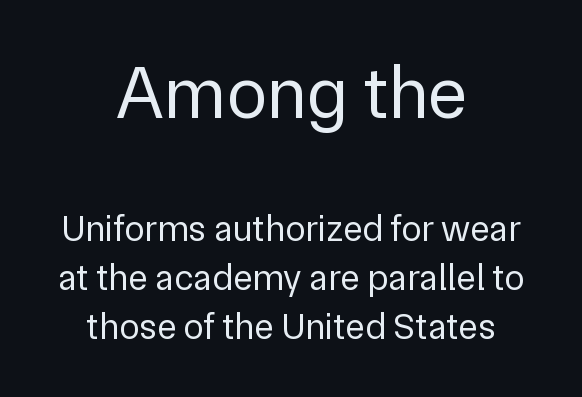
The image shows 74 px regular-weight sans-serif type, upright; set centered, normal line spacing (1.32x), normal letter spacing, not underlined; the first (top) block is 2.0x larger; low stroke contrast and a medium x-height.
